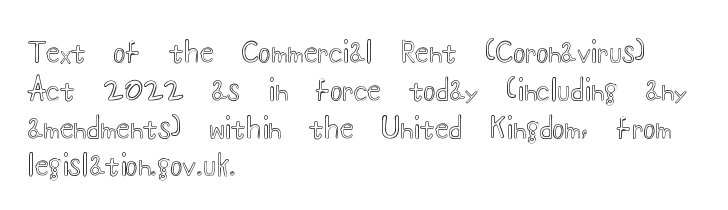
The compositor pushed each line to the left boundary. Does extra space separate the letters? No, they use regular spacing. Underline: absent. Each letter keeps its own natural width here, so spacing adapts to shape.
